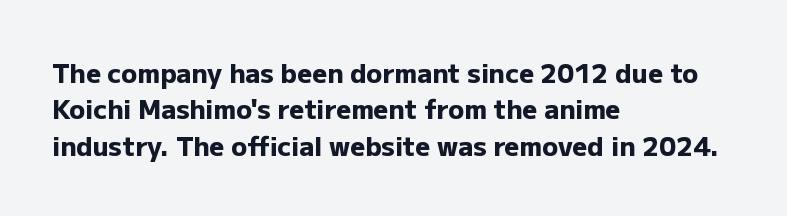
{"italic": "no", "bold": "yes", "underline": "no", "align": "left", "line_spacing": "normal", "line_spacing_ratio": 1.4, "letter_spacing": "normal", "letter_spacing_em": 0.0, "glyph_px": 26}
